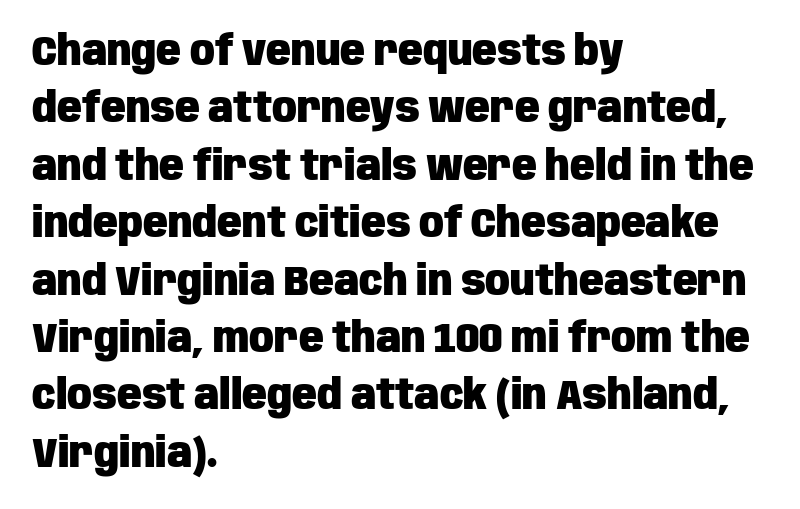
The image shows 41 px heavy, condensed sans-serif type, upright; set left-aligned, normal line spacing (1.4x), normal letter spacing, not underlined; low stroke contrast and a large x-height.
